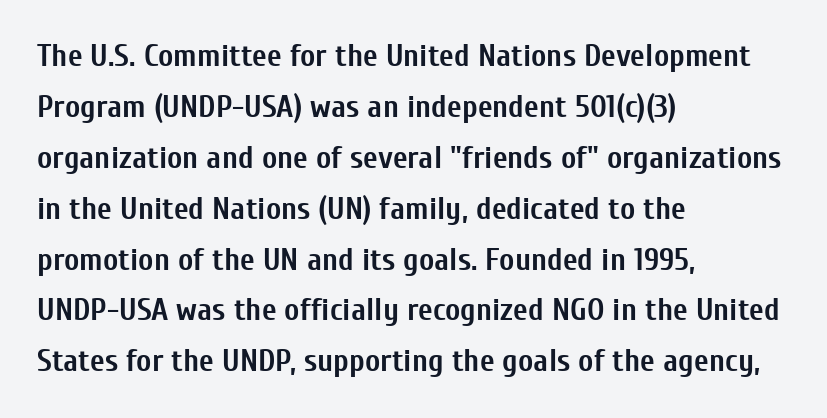
{"serif": "no", "italic": "no", "bold": "yes", "weight": "semibold", "width": "condensed", "stroke_contrast": "low", "x_height": "medium", "monospaced": "no", "underline": "no", "align": "left", "line_spacing": "normal", "line_spacing_ratio": 1.59, "letter_spacing": "normal", "letter_spacing_em": 0.0, "glyph_px": 32}
